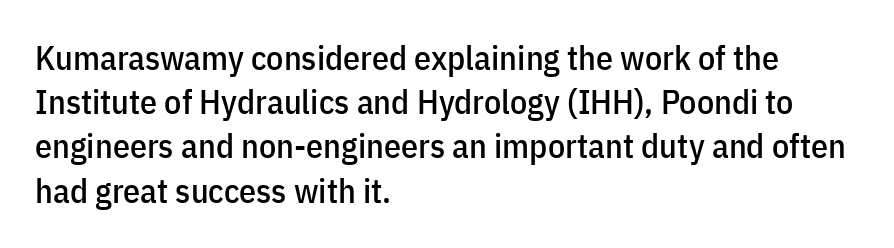
{"serif": "no", "italic": "no", "width": "condensed", "stroke_contrast": "low", "x_height": "medium", "monospaced": "no", "underline": "no", "align": "left", "line_spacing": "normal", "line_spacing_ratio": 1.3, "letter_spacing": "normal", "letter_spacing_em": 0.0, "glyph_px": 34}
